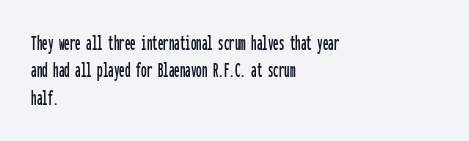
Letter spacing: default. Words float on clear page, feet unadorned. Every stem runs plumb, perpendicular to the baseline. Is there much room between lines? A standard amount, neither cramped nor airy. Reading down the block, your eye returns to a fixed left position each line.
